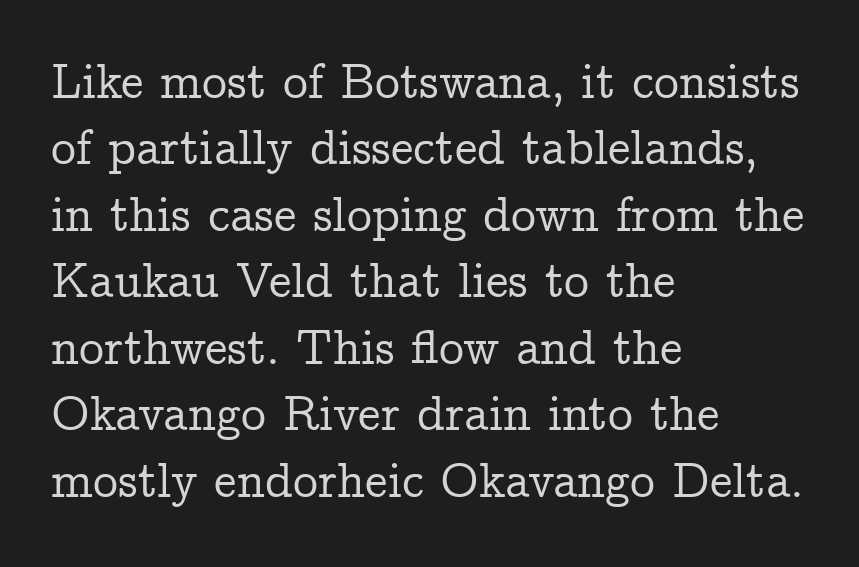
The image shows 50 px serif type, upright; set left-aligned, normal line spacing (1.33x), normal letter spacing, not underlined; low stroke contrast and a medium x-height.
